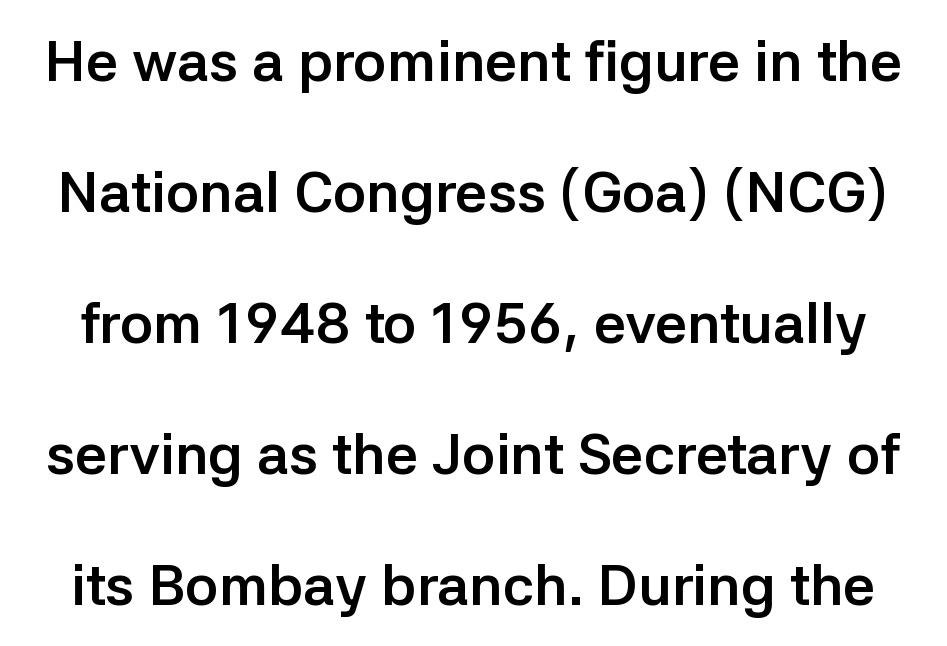
Q: Is the text bold? A: Yes.
Q: Is the text italic (slanted)? A: No, it is upright.
Q: Is the typeface a serif or a sans-serif typeface? A: Sans-serif.
Q: Is the text underlined? A: No.
Q: Is the spacing between letters normal or unusually wide? A: Normal.
Q: Is the spacing between lines tight, normal or loose? A: Loose.
Q: Width (condensed, normal, or wide)? A: Normal.
Q: Stroke contrast? A: Low.
Q: x-height? A: Medium.
Q: Monospaced? A: No.
